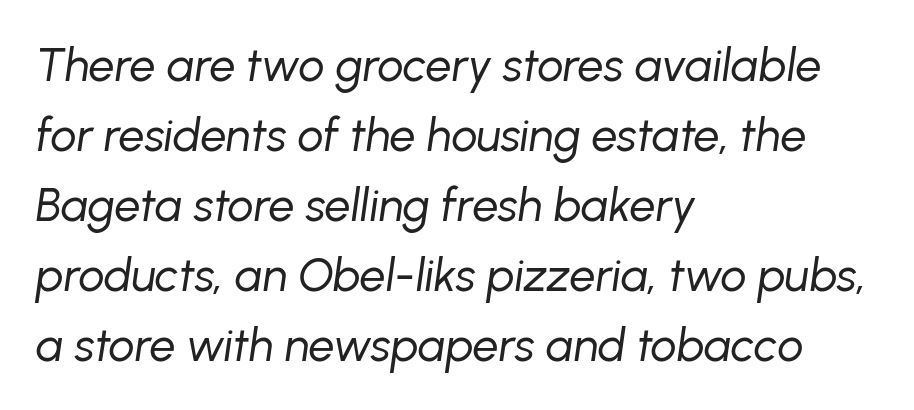
The image shows 46 px regular-weight type, italic (leaning right); set left-aligned, normal line spacing (1.52x), normal letter spacing, not underlined; low stroke contrast and a medium x-height.
